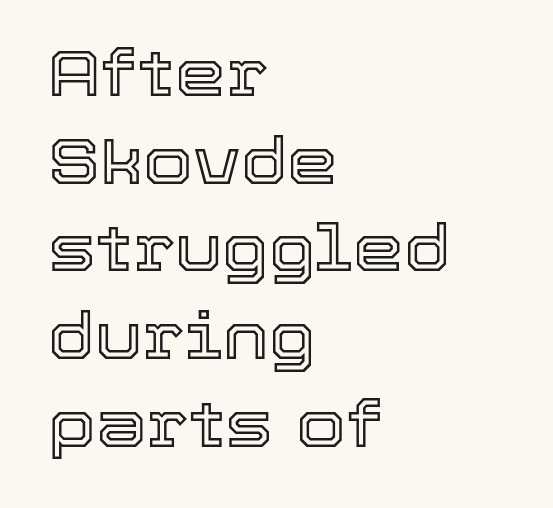
Q: Is the text italic (slanted)? A: No, it is upright.
Q: Is the text underlined? A: No.
Q: How is the paragraph aligned? A: Left-aligned.
Q: Is the spacing between letters normal or unusually wide? A: Normal.
Q: Is the spacing between lines tight, normal or loose? A: Normal.
Q: Width (condensed, normal, or wide)? A: Normal.
Q: x-height? A: Medium.
Q: Monospaced? A: No.
